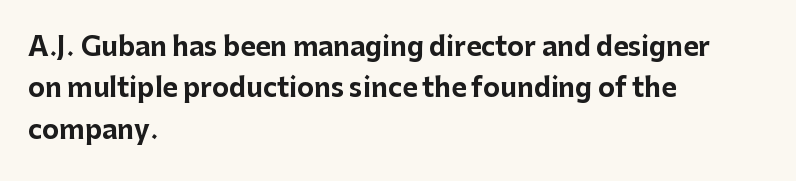
The image shows 26 px bold type, upright; set left-aligned, normal line spacing (1.59x), normal letter spacing, not underlined.
